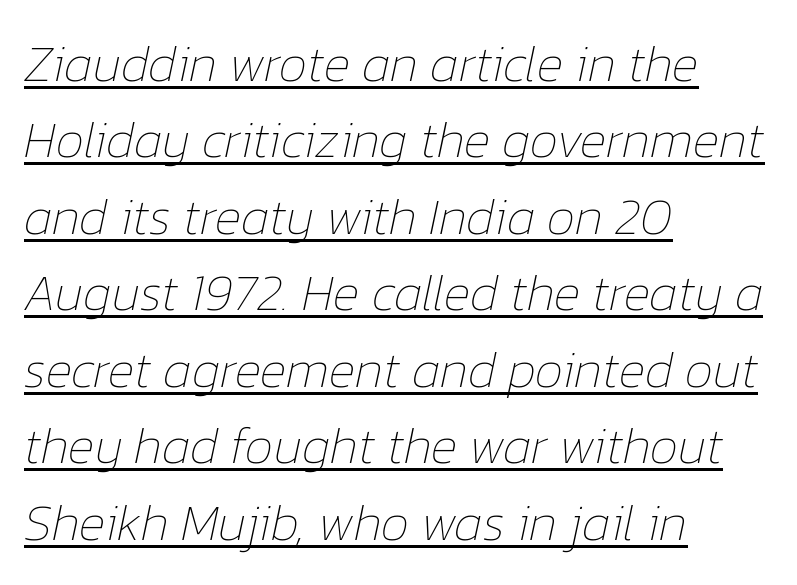
The image shows 51 px thin type, italic (leaning right); set left-aligned, normal line spacing (1.5x), normal letter spacing, underlined; low stroke contrast and a medium x-height.
